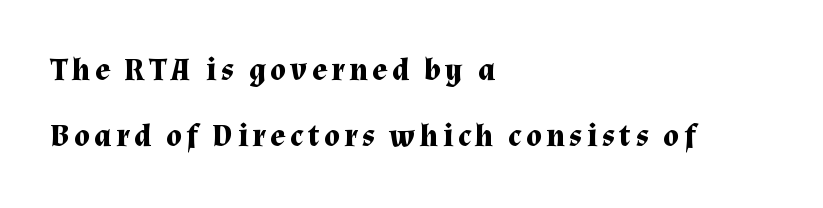
Q: Is the text bold? A: Yes.
Q: Is the text italic (slanted)? A: No, it is upright.
Q: Is the typeface a serif or a sans-serif typeface? A: Serif.
Q: Is the text underlined? A: No.
Q: How is the paragraph aligned? A: Left-aligned.
Q: Is the spacing between lines tight, normal or loose? A: Loose.
Q: Width (condensed, normal, or wide)? A: Normal.
Q: Stroke contrast? A: Medium.
Q: x-height? A: Medium.
Q: Monospaced? A: No.
